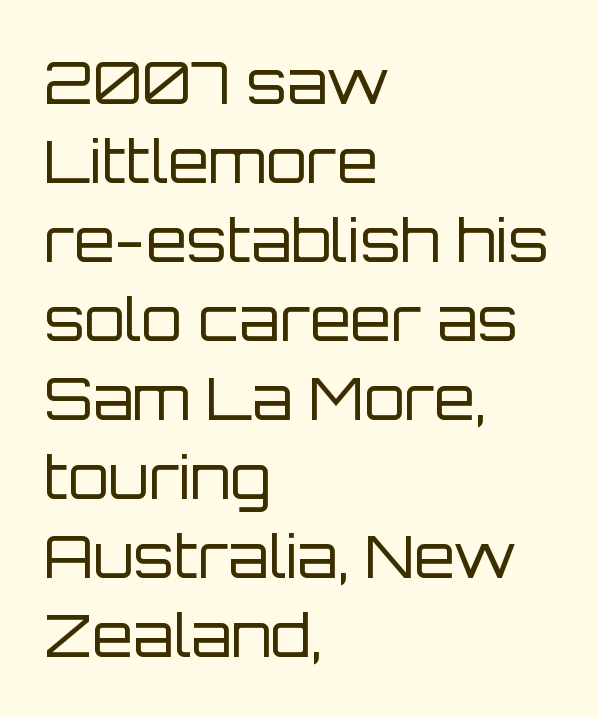
{"serif": "no", "italic": "no", "bold": "no", "weight": "regular", "width": "normal", "stroke_contrast": "low", "x_height": "large", "monospaced": "no", "underline": "no", "align": "left", "line_spacing": "normal", "line_spacing_ratio": 1.34, "letter_spacing": "normal", "letter_spacing_em": 0.0, "glyph_px": 59}
